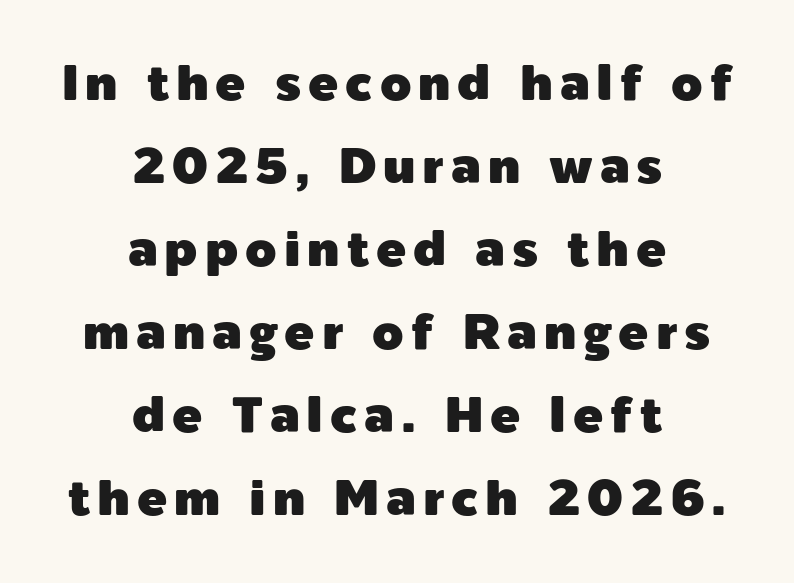
{"serif": "no", "italic": "no", "width": "normal", "x_height": "medium", "monospaced": "no", "underline": "no", "align": "center", "line_spacing": "normal", "line_spacing_ratio": 1.66, "glyph_px": 50}
